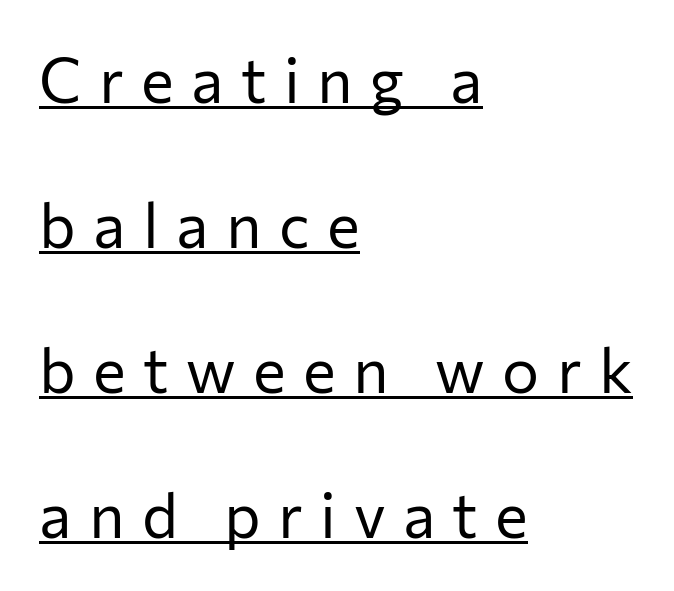
Q: Is the text bold? A: No.
Q: Is the text italic (slanted)? A: No, it is upright.
Q: Is the typeface a serif or a sans-serif typeface? A: Sans-serif.
Q: Is the text underlined? A: Yes.
Q: How is the paragraph aligned? A: Left-aligned.
Q: Is the spacing between letters normal or unusually wide? A: Unusually wide.
Q: Is the spacing between lines tight, normal or loose? A: Loose.
Q: Width (condensed, normal, or wide)? A: Normal.
Q: Stroke contrast? A: Low.
Q: x-height? A: Medium.
Q: Monospaced? A: No.
